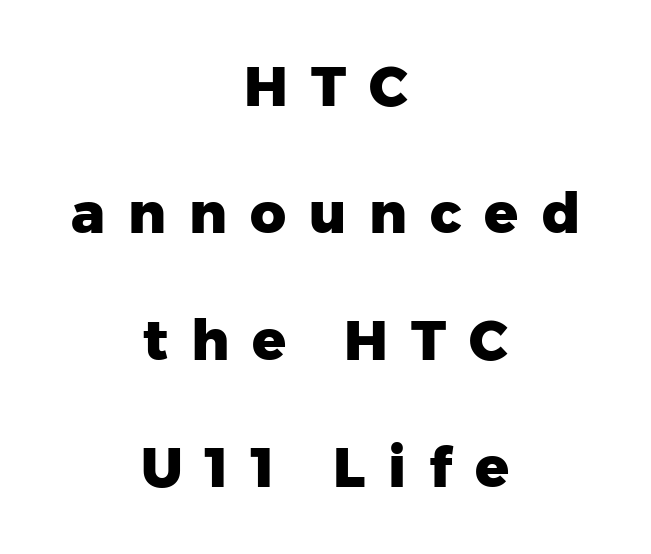
Q: Is the text bold? A: Yes.
Q: Is the text italic (slanted)? A: No, it is upright.
Q: Is the typeface a serif or a sans-serif typeface? A: Sans-serif.
Q: Is the text underlined? A: No.
Q: How is the paragraph aligned? A: Centered.
Q: Is the spacing between letters normal or unusually wide? A: Unusually wide.
Q: Is the spacing between lines tight, normal or loose? A: Loose.
Q: Width (condensed, normal, or wide)? A: Normal.
Q: Stroke contrast? A: Low.
Q: x-height? A: Medium.
Q: Monospaced? A: No.
